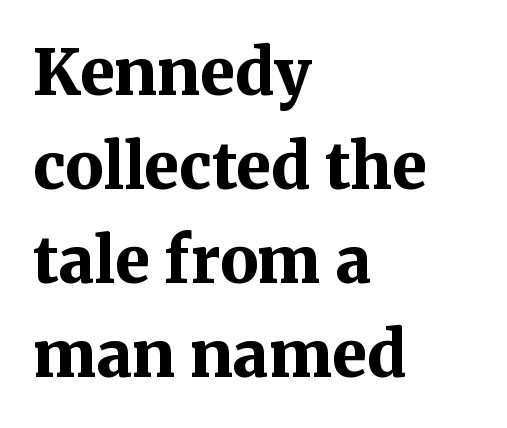
{"serif": "yes", "italic": "no", "bold": "yes", "weight": "bold", "width": "normal", "stroke_contrast": "medium", "x_height": "medium", "monospaced": "no", "underline": "no", "align": "left", "line_spacing": "normal", "line_spacing_ratio": 1.49, "letter_spacing": "normal", "letter_spacing_em": 0.0, "glyph_px": 63}
